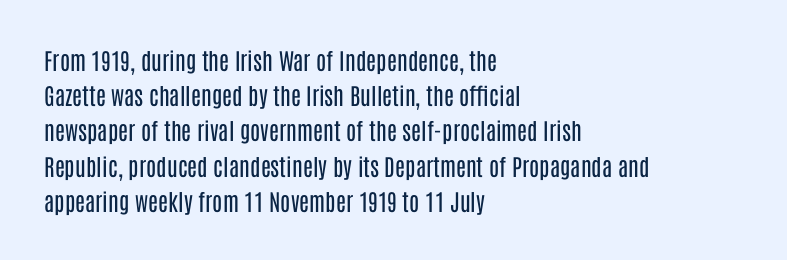
A typesetter would call this leading conventional body-copy spacing. Casual observation: everything's shoved over to the left. Counters stay open thanks to moderate or lighter strokes. The lettering stays uniformly vertical, giving the passage a roman look. No extra tracking has been applied to these lines. The gap between lines stays unmarked.
